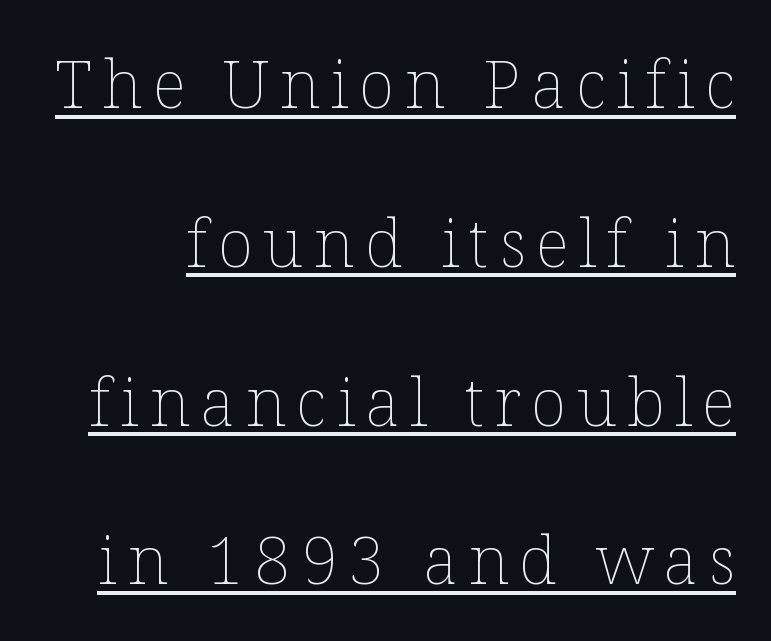
The image shows 67 px thin type, upright; set loose line spacing (2.37x), underlined; low stroke contrast and a medium x-height.
